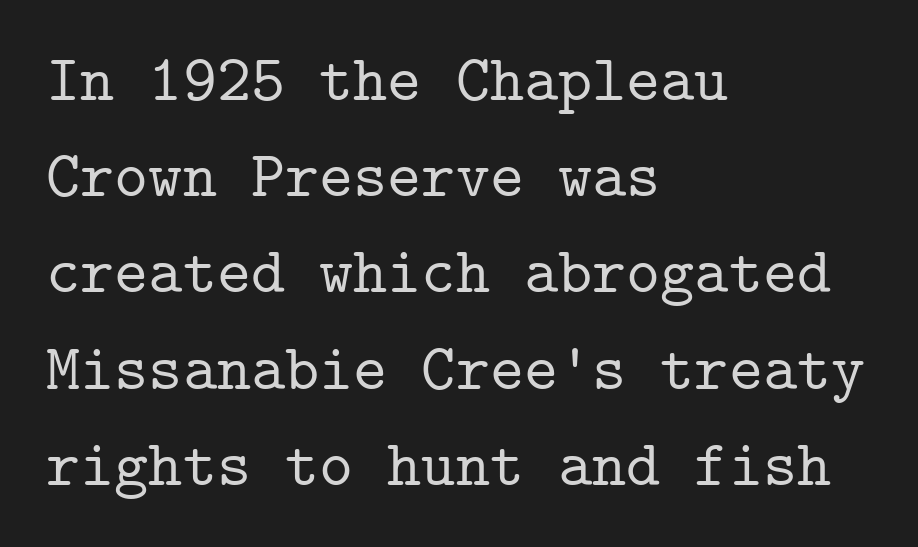
The image shows 65 px serif type, upright, monospaced; set left-aligned, normal line spacing (1.48x), normal letter spacing, not underlined; low stroke contrast and a medium x-height.
